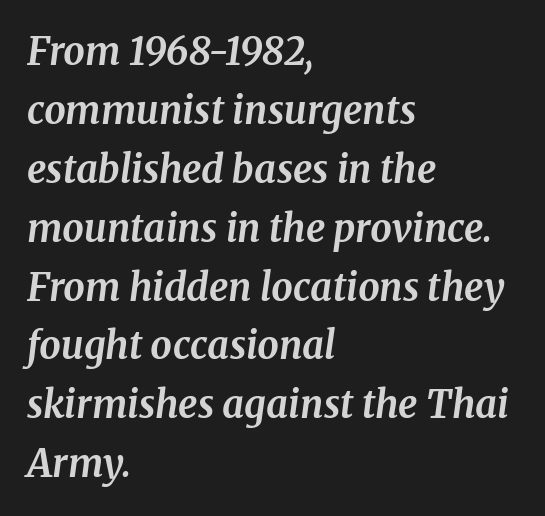
The image shows 38 px bold serif type, italic (leaning right); set left-aligned, normal line spacing (1.55x), normal letter spacing, not underlined; medium stroke contrast and a medium x-height.
